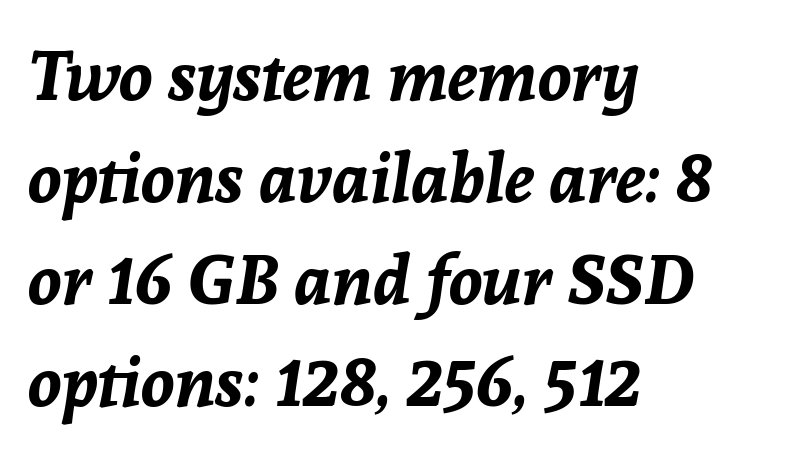
{"italic": "yes", "lean": "right", "slant_degrees": 8, "bold": "yes", "weight": "bold", "width": "normal", "stroke_contrast": "low", "x_height": "medium", "monospaced": "no", "underline": "no", "align": "left", "line_spacing": "normal", "line_spacing_ratio": 1.48, "letter_spacing": "normal", "letter_spacing_em": 0.0, "glyph_px": 69}
